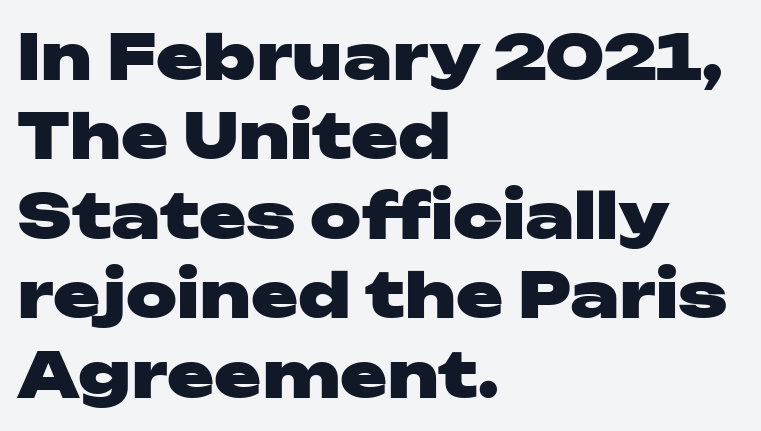
{"serif": "no", "italic": "no", "bold": "yes", "weight": "heavy", "width": "wide", "stroke_contrast": "low", "x_height": "medium", "monospaced": "no", "underline": "no", "align": "left", "line_spacing": "normal", "line_spacing_ratio": 1.26, "letter_spacing": "normal", "letter_spacing_em": 0.0, "glyph_px": 63}
